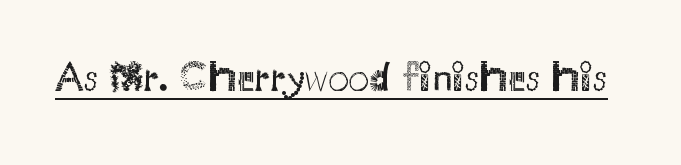
{"serif": "no", "italic": "no", "bold": "no", "weight": "regular", "width": "normal", "stroke_contrast": "medium", "x_height": "small", "monospaced": "no", "underline": "yes", "letter_spacing": "normal", "letter_spacing_em": 0.0, "glyph_px": 42}
